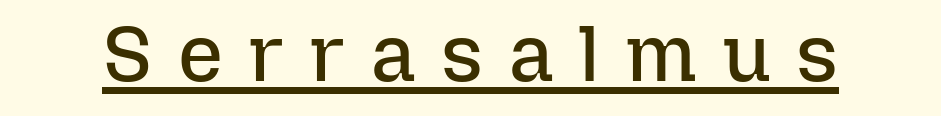
{"italic": "no", "bold": "no", "weight": "regular", "width": "normal", "stroke_contrast": "low", "x_height": "medium", "monospaced": "no", "underline": "yes", "letter_spacing": "wide", "letter_spacing_em": 0.33, "glyph_px": 79}
